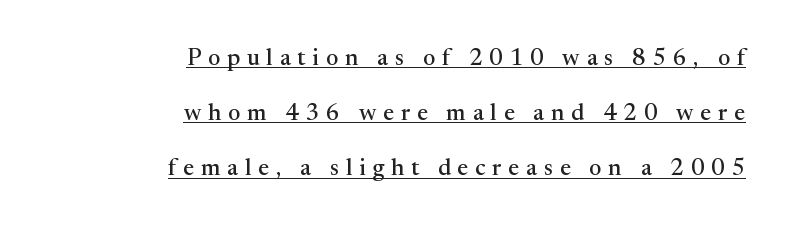
The image shows 23 px text type, upright; set right-aligned, loose line spacing (2.4x), unusually wide letter spacing (+0.3 em), underlined.
